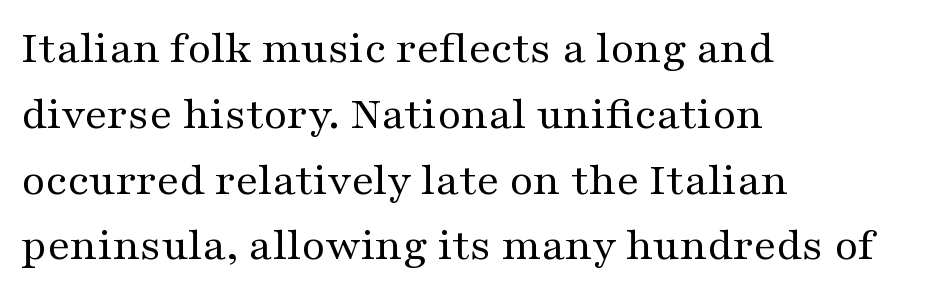
{"serif": "yes", "italic": "no", "bold": "no", "weight": "regular", "width": "wide", "stroke_contrast": "medium", "x_height": "medium", "monospaced": "no", "underline": "no", "align": "left", "line_spacing": "normal", "line_spacing_ratio": 1.43, "letter_spacing": "normal", "letter_spacing_em": 0.0, "glyph_px": 46}
